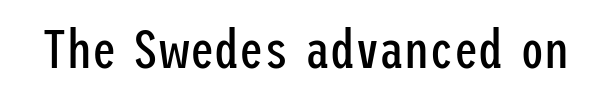
The image shows 55 px regular-weight, condensed sans-serif type, upright; set normal letter spacing, not underlined; low stroke contrast and a medium x-height.
